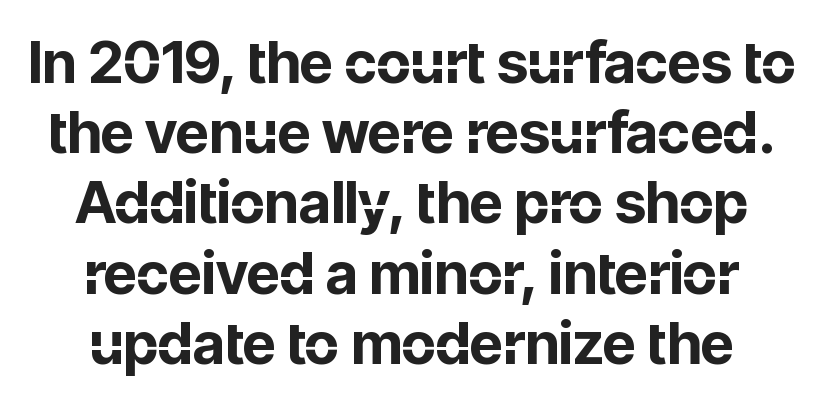
Tracking value appears to be zero — textbook default spacing. The paragraph has two soft edges and a firm central axis. A dark, heavy texture on the line: the type is bold. The foot of each line stays bare and open. Note the varied advance widths — an 'i' is clearly narrower than an 'm'. The font's upright variant was chosen for this text.
